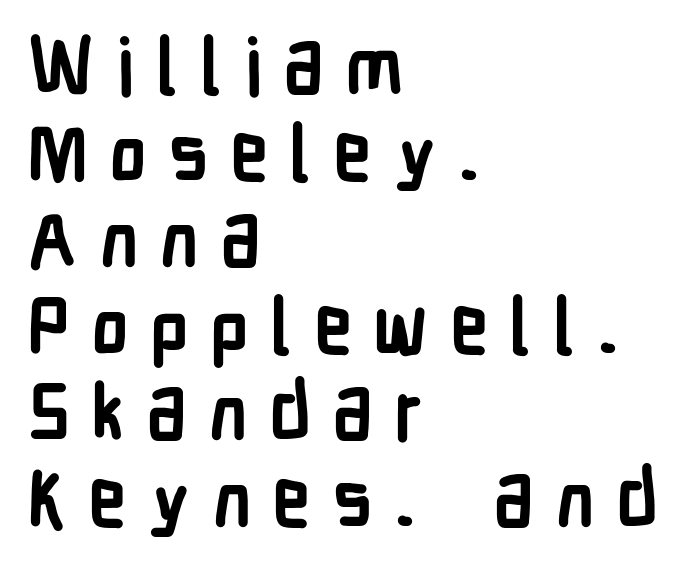
Q: Is the text bold? A: Yes.
Q: Is the text italic (slanted)? A: No, it is upright.
Q: Is the typeface a serif or a sans-serif typeface? A: Sans-serif.
Q: Is the text underlined? A: No.
Q: How is the paragraph aligned? A: Left-aligned.
Q: Is the spacing between letters normal or unusually wide? A: Unusually wide.
Q: Is the spacing between lines tight, normal or loose? A: Tight.
Q: Width (condensed, normal, or wide)? A: Condensed.
Q: Stroke contrast? A: Low.
Q: x-height? A: Medium.
Q: Monospaced? A: No.
